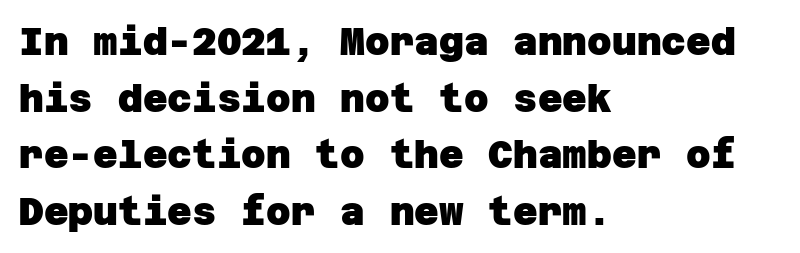
{"serif": "no", "bold": "yes", "weight": "heavy", "width": "normal", "stroke_contrast": "low", "x_height": "large", "underline": "no", "align": "left", "line_spacing": "normal", "line_spacing_ratio": 1.49, "letter_spacing": "normal", "letter_spacing_em": 0.0, "glyph_px": 38}
